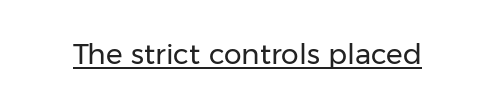
The rendering keeps characters at their native spacing. Is the stroke heavy? The answer is a plain regular-or-lighter. Ascenders rise straight up at ninety degrees. Honestly, the underline is the first thing you notice here.
